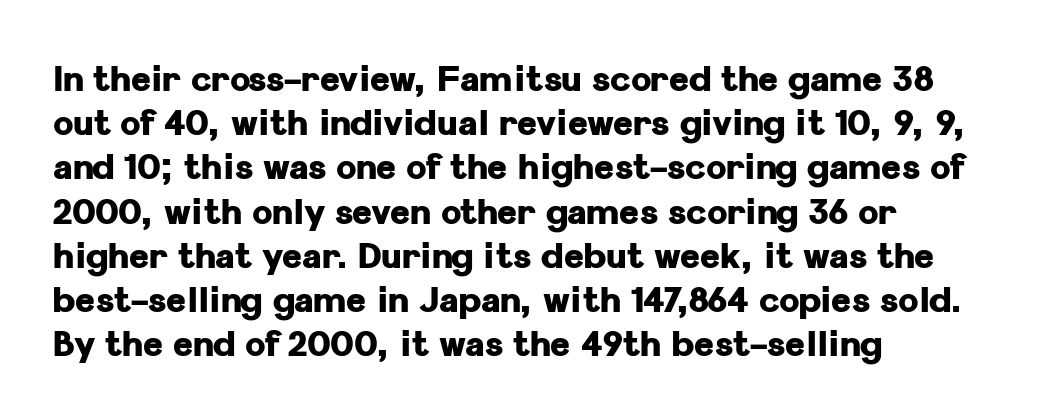
Every character sits straight up, as roman type does. Varying glyph widths throughout — classic text-font behaviour. Nope, no serifs anywhere on these letters. Which margin do the lines hug? The left one — the right edge is uneven.
